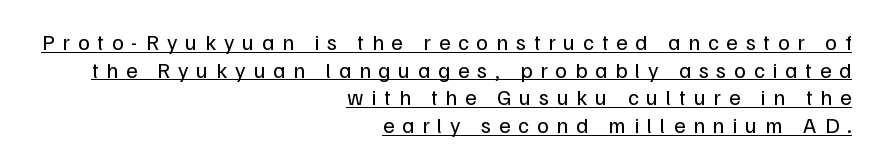
Q: Is the text bold? A: No.
Q: Is the text italic (slanted)? A: No, it is upright.
Q: Is the text underlined? A: Yes.
Q: How is the paragraph aligned? A: Right-aligned.
Q: Is the spacing between letters normal or unusually wide? A: Unusually wide.
Q: Is the spacing between lines tight, normal or loose? A: Normal.
